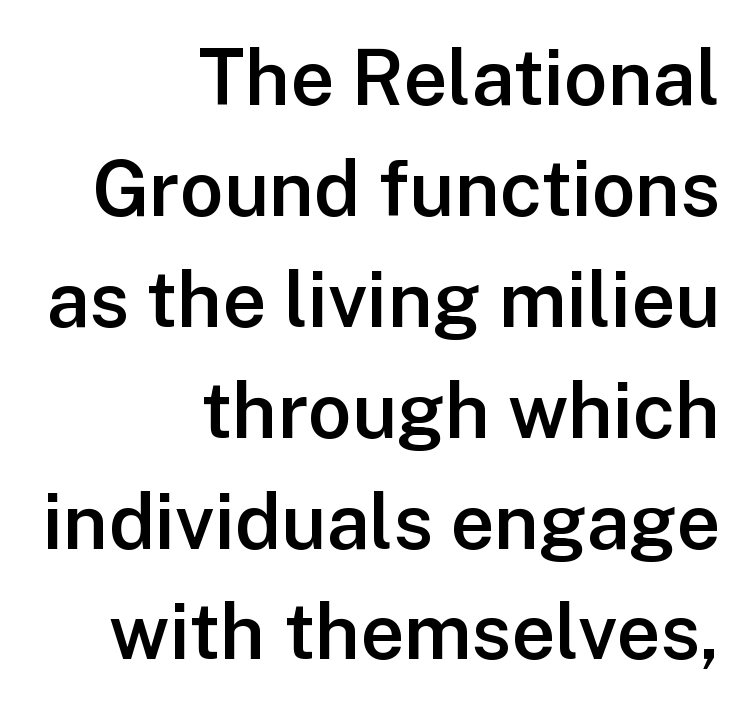
Style check: upright. The text block is weighted toward the right margin, trailing off unevenly leftward. This sample keeps an unexceptional amount of space between lines. The passage shown has conventional tracking throughout.
